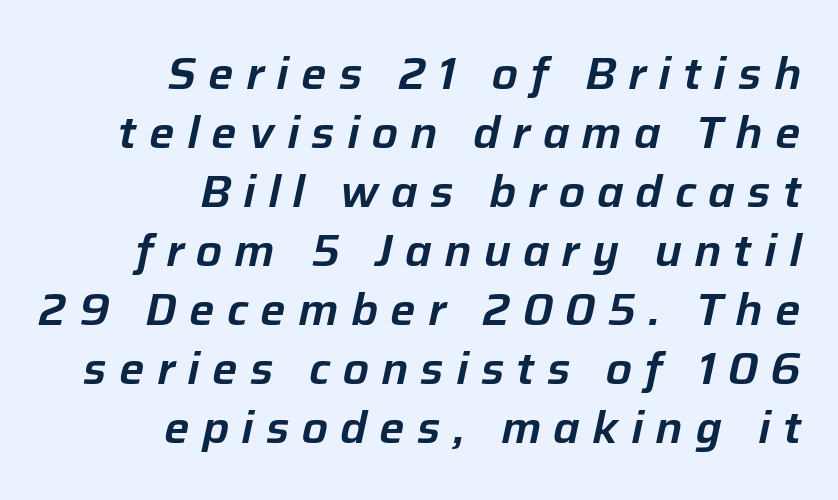
{"italic": "yes", "lean": "right", "slant_degrees": 12, "width": "normal", "stroke_contrast": "low", "x_height": "medium", "monospaced": "no", "underline": "no", "align": "right", "line_spacing": "normal", "line_spacing_ratio": 1.31, "letter_spacing": "wide", "letter_spacing_em": 0.27, "glyph_px": 45}
